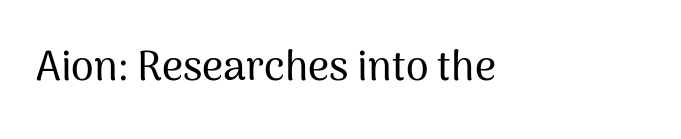
The image shows 41 px sans-serif type, upright; set normal letter spacing, not underlined; medium stroke contrast and a medium x-height.
